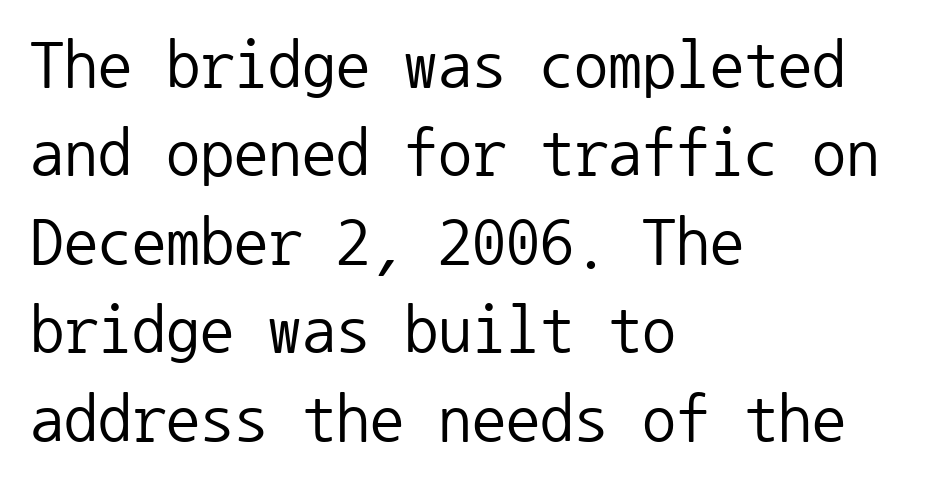
Does the copy run flush right? No — it runs flush left. Do the characters align in a grid? Yes, the font is monospaced. If you measured baseline to baseline, you'd find a middling distance. Spacing between characters is what you'd get straight out of the box. Letterform terminals end flat and unadorned throughout the passage.
